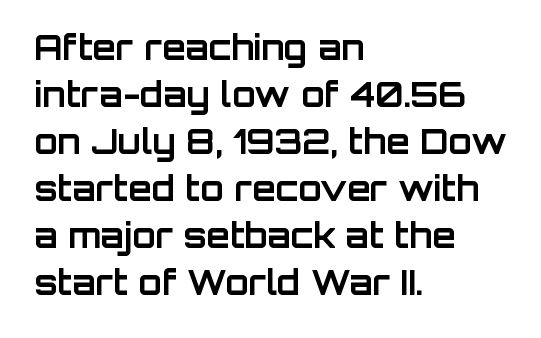
Weight check: bold — yes, fully. Ascenders rise straight up at ninety degrees. All the whitespace from short lines collects on the right. Underline: absent.
